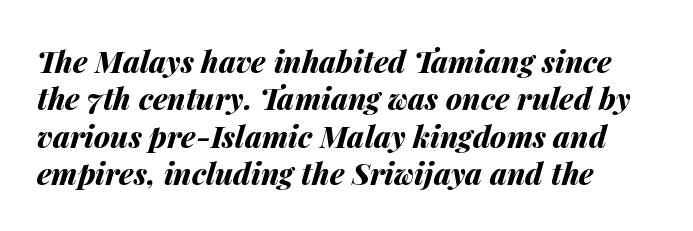
Is the type slanted? Yes — the strokes lean at a clear angle. Regular leading. Think of a printed novel: that variable character pitch is what you see here. Standard letterfit; no display-style spreading of the glyphs. Typographic density is high because the face is bold. The space directly below the letters is spotless.
